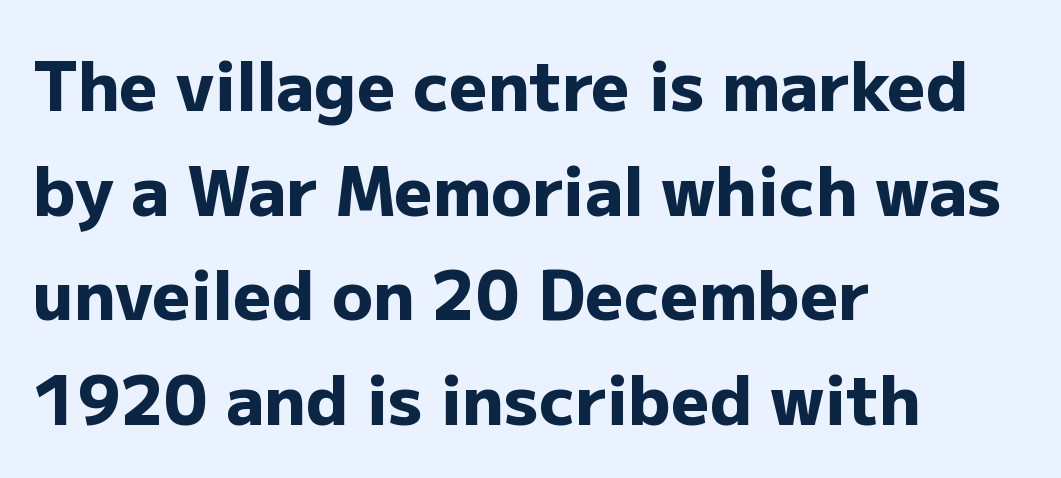
The image shows 67 px heavy sans-serif type, upright; set left-aligned, normal line spacing (1.56x), normal letter spacing, not underlined; low stroke contrast and a medium x-height.
